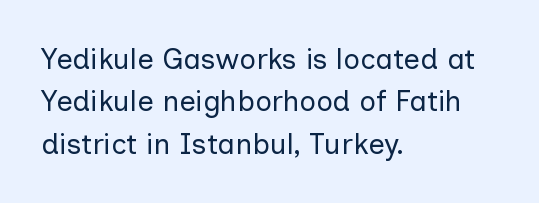
The image shows 29 px regular-weight sans-serif type, upright; set left-aligned, normal line spacing (1.46x), normal letter spacing, not underlined; low stroke contrast and a medium x-height.
